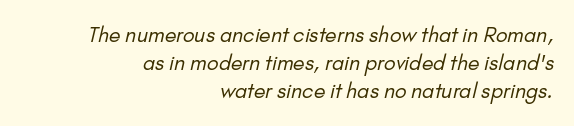
The image shows 21 px text type; set right-aligned, normal line spacing (1.34x), normal letter spacing, not underlined.
